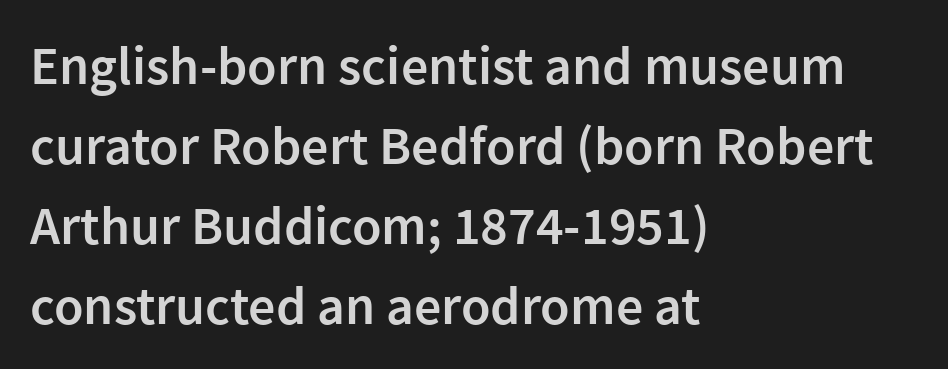
Q: Is the text bold? A: Semi-bold.
Q: Is the text italic (slanted)? A: No, it is upright.
Q: Is the typeface a serif or a sans-serif typeface? A: Sans-serif.
Q: Is the text underlined? A: No.
Q: How is the paragraph aligned? A: Left-aligned.
Q: Is the spacing between letters normal or unusually wide? A: Normal.
Q: Is the spacing between lines tight, normal or loose? A: Normal.
Q: Width (condensed, normal, or wide)? A: Normal.
Q: Stroke contrast? A: Low.
Q: x-height? A: Medium.
Q: Monospaced? A: No.
